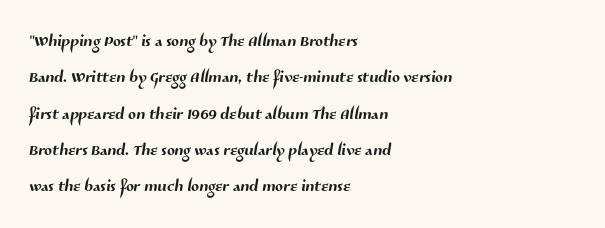
The image shows 23 px text type; set left-aligned, normal line spacing (1.58x), normal letter spacing, not underlined.
